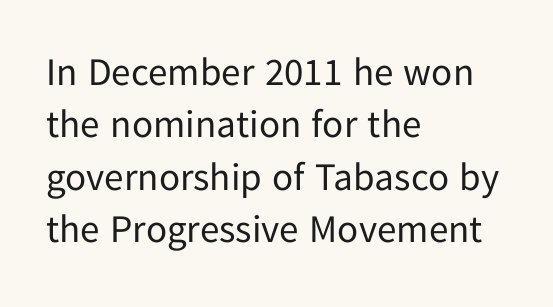
Q: Is the text bold? A: No.
Q: Is the text italic (slanted)? A: No, it is upright.
Q: Is the typeface a serif or a sans-serif typeface? A: Sans-serif.
Q: Is the text underlined? A: No.
Q: How is the paragraph aligned? A: Left-aligned.
Q: Is the spacing between letters normal or unusually wide? A: Normal.
Q: Is the spacing between lines tight, normal or loose? A: Normal.
Q: Width (condensed, normal, or wide)? A: Normal.
Q: Stroke contrast? A: Low.
Q: x-height? A: Medium.
Q: Monospaced? A: No.
